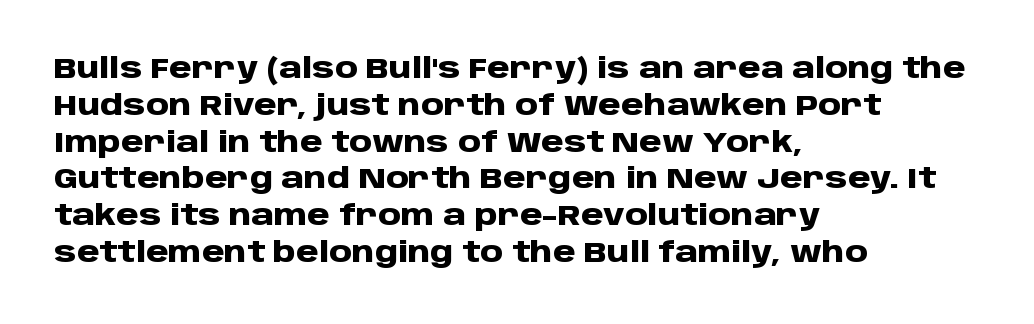
The image shows 29 px heavy sans-serif type, upright; set left-aligned, normal line spacing (1.27x), normal letter spacing, not underlined; low stroke contrast and a large x-height.
